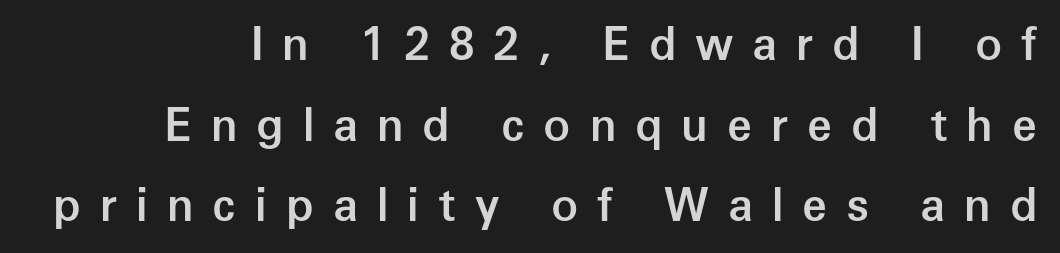
The image shows 45 px semibold sans-serif type, upright; set line spacing 1.79x, unusually wide letter spacing (+0.42 em), not underlined; low stroke contrast and a medium x-height.
